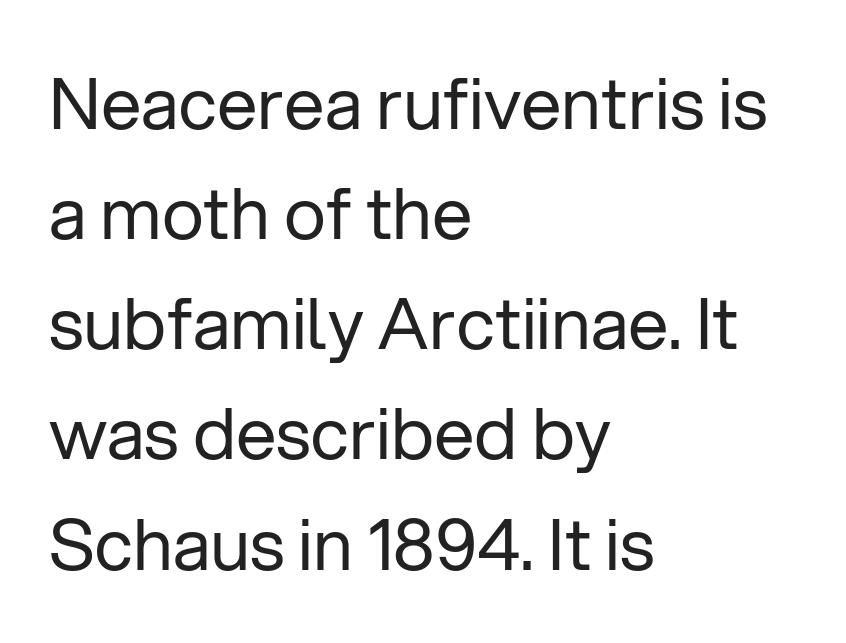
Is this a heavy cut? Hardly; it is regular or lighter. Lines of text with bare space underneath. The face used here is proportionally spaced, like ordinary book or web type. A typesetter would label this face a sans.
